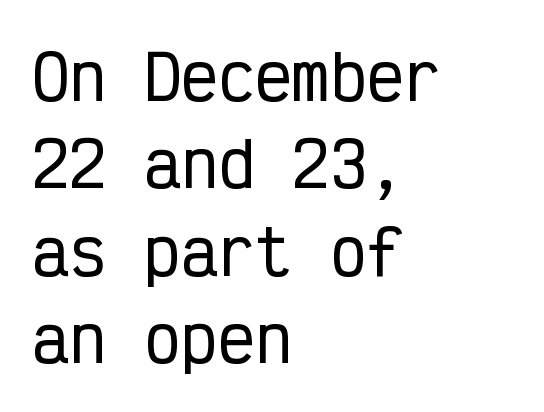
Just letters on the line, the space beneath them empty. The type sits square on the baseline with zero lean. The characters display no serif detailing; their extremities are plain. Spacing between characters is what you'd get straight out of the box. Line beginnings align vertically; line endings do not.
